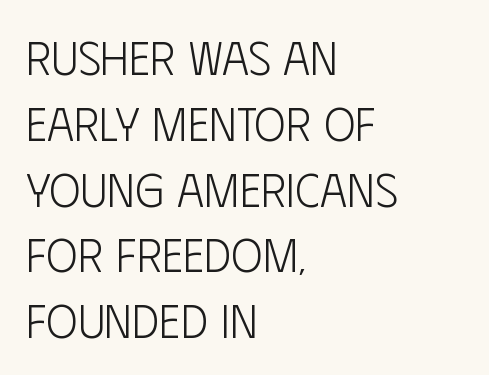
The image shows 47 px light, condensed sans-serif type, upright; set left-aligned, normal line spacing (1.4x), normal letter spacing, not underlined; low stroke contrast and a large x-height.
